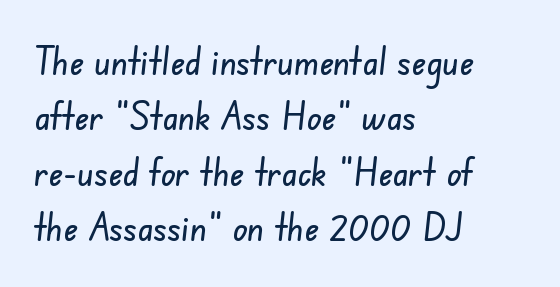
Notice how the passage keeps a crisp vertical edge on the left only. This rendering features lettering with no underline. Tracking value appears to be zero — textbook default spacing. Normally led — the rows are evenly, conventionally spaced. Proportional: the letters do not fall into vertical columns.
